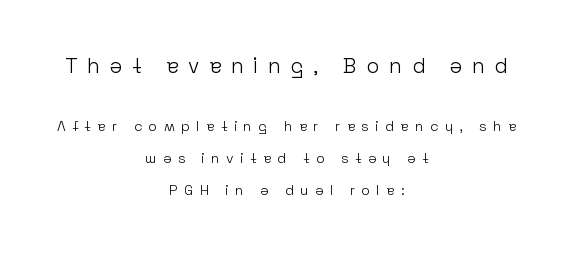
{"italic": "no", "bold": "no", "underline": "no", "align": "center", "line_spacing": "loose", "line_spacing_ratio": 2.29, "letter_spacing": "wide", "letter_spacing_em": 0.46, "larger_block": "first", "size_ratio": 1.5, "glyph_px": 21}
